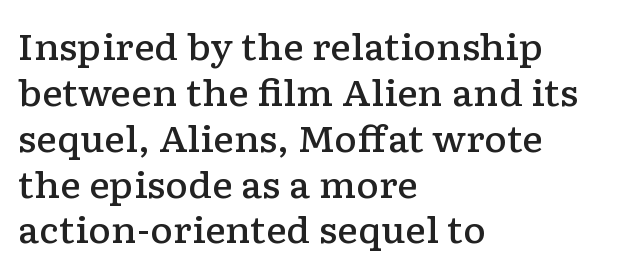
Q: Is the text bold? A: Semi-bold.
Q: Is the text italic (slanted)? A: No, it is upright.
Q: Is the typeface a serif or a sans-serif typeface? A: Serif.
Q: Is the text underlined? A: No.
Q: How is the paragraph aligned? A: Left-aligned.
Q: Is the spacing between letters normal or unusually wide? A: Normal.
Q: Is the spacing between lines tight, normal or loose? A: Normal.
Q: Width (condensed, normal, or wide)? A: Wide.
Q: Stroke contrast? A: Low.
Q: x-height? A: Medium.
Q: Monospaced? A: No.
